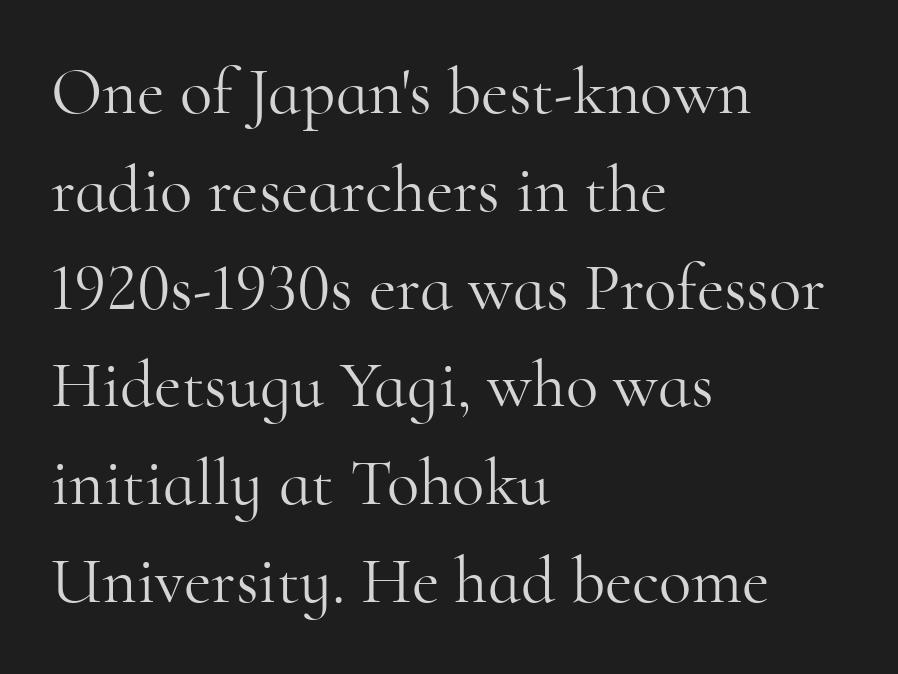
{"serif": "yes", "italic": "no", "bold": "no", "weight": "light", "width": "normal", "stroke_contrast": "high", "x_height": "small", "monospaced": "no", "underline": "no", "align": "left", "line_spacing": "normal", "line_spacing_ratio": 1.46, "letter_spacing": "normal", "letter_spacing_em": 0.0, "glyph_px": 67}
